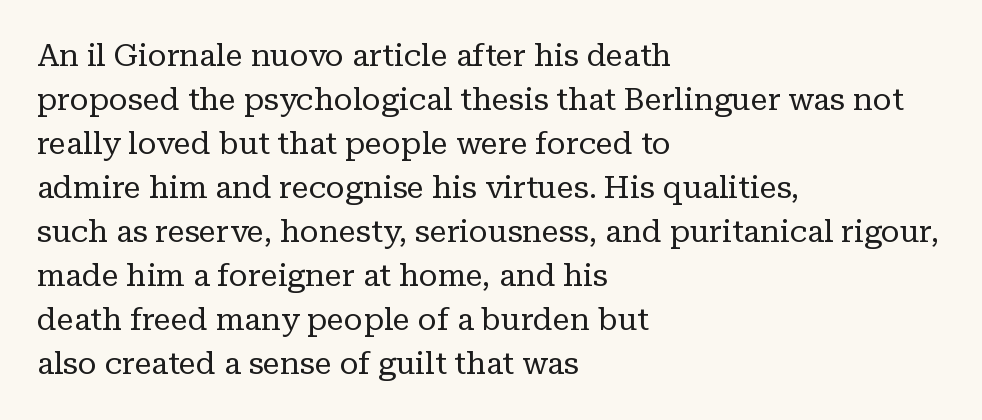
The rendering anchors every line to the left-hand side. Examine the stroke ends and you'll spot serifs. Inter-character spacing is left at the font's built-in metrics. This sample has the flowing, uneven cadence of proportional lettering. The face looks like a standard text weight, possibly lighter. The strip under each line holds only bare page.
